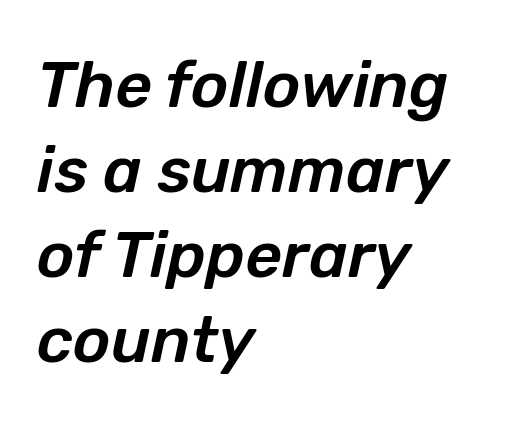
The passage shown leans; its letterforms are oblique. Line beginnings align vertically; line endings do not. Nobody drew a line under any word here. Here the designer chose a conventional face with non-uniform glyph widths. The rendering uses a moderate line-height, typical for paragraphs. Is the letter spacing exaggerated? No — it looks like the ordinary default.
